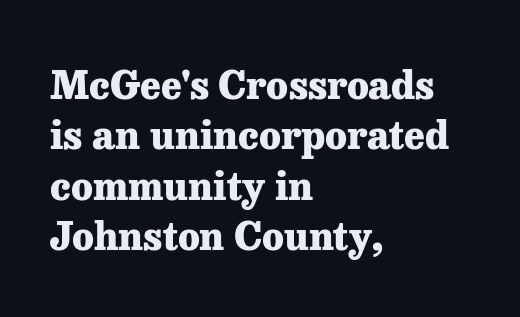
Q: Is the text bold? A: Yes.
Q: Is the text italic (slanted)? A: No, it is upright.
Q: Is the typeface a serif or a sans-serif typeface? A: Serif.
Q: Is the text underlined? A: No.
Q: How is the paragraph aligned? A: Left-aligned.
Q: Is the spacing between letters normal or unusually wide? A: Normal.
Q: Is the spacing between lines tight, normal or loose? A: Normal.
Q: Width (condensed, normal, or wide)? A: Normal.
Q: Stroke contrast? A: Low.
Q: x-height? A: Medium.
Q: Monospaced? A: No.
